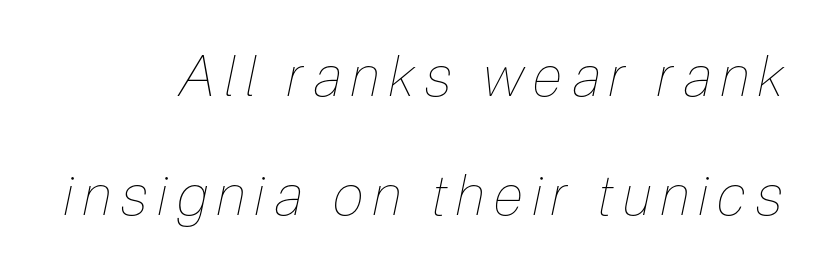
Type without underlining. You can tell it's italic because the verticals aren't actually vertical. Heaviness? Minimal to ordinary, like unemphasized prose. This sample has the flowing, uneven cadence of proportional lettering. Summary of vertical rhythm: relaxed, with wide interline spacing.
